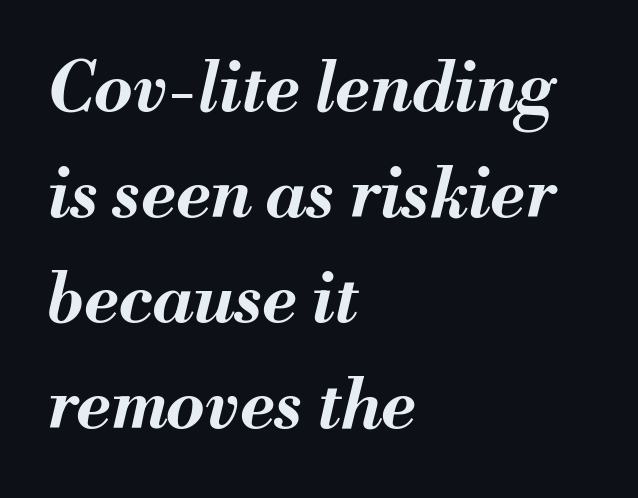
Descenders hang freely into open space. Heavy, bold letterforms. Line starts are locked; line ends wander. Designer's note — italics engaged. These lines are rendered in a variable-pitch font.
